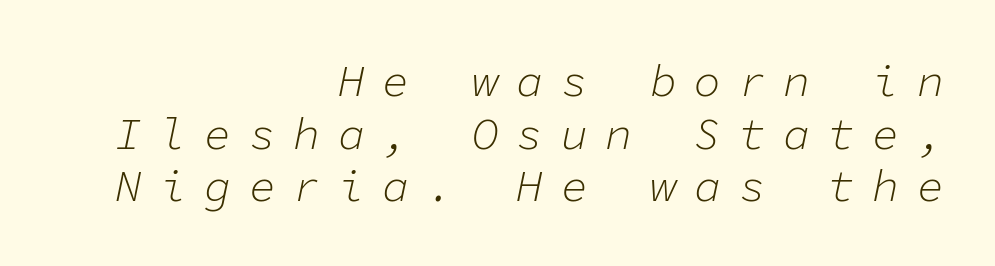
The typesetter chose a ragged-left arrangement here. Descenders hang freely into open space. The rendering applies a slant to the glyphs. The gaps between neighbouring characters are conspicuously large. Vertical stems look standard width or narrower in stroke. The rendering uses typewriter-style spacing with identical character cells.
